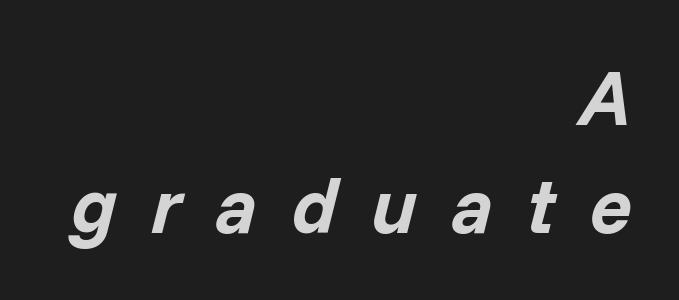
Q: Is the text bold? A: Yes.
Q: Is the text italic (slanted)? A: Yes, it leans right by about 14 degrees.
Q: Is the text underlined? A: No.
Q: How is the paragraph aligned? A: Right-aligned.
Q: Is the spacing between letters normal or unusually wide? A: Unusually wide.
Q: Is the spacing between lines tight, normal or loose? A: Normal.
Q: Width (condensed, normal, or wide)? A: Normal.
Q: Stroke contrast? A: Low.
Q: x-height? A: Medium.
Q: Monospaced? A: No.
